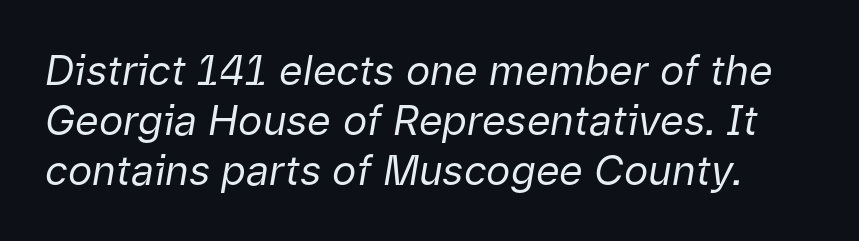
The image shows 41 px regular-weight type, italic (leaning right); set line spacing 1.22x, normal letter spacing, not underlined; low stroke contrast and a medium x-height.
